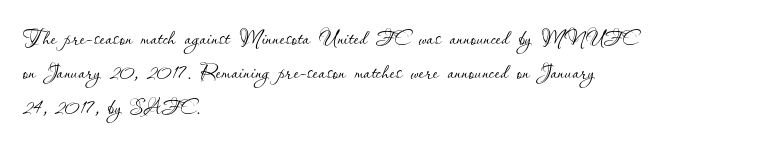
Q: Is the text bold? A: No.
Q: Is the text italic (slanted)? A: Yes.
Q: Is the text underlined? A: No.
Q: How is the paragraph aligned? A: Left-aligned.
Q: Is the spacing between letters normal or unusually wide? A: Normal.
Q: Width (condensed, normal, or wide)? A: Normal.
Q: Stroke contrast? A: Low.
Q: x-height? A: Small.
Q: Monospaced? A: No.
